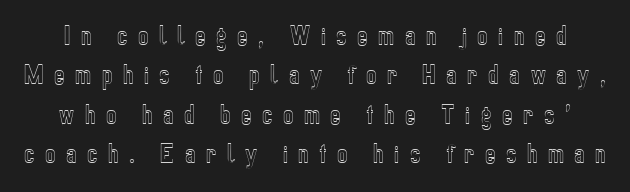
{"italic": "no", "underline": "no", "line_spacing_ratio": 1.79, "letter_spacing": "wide", "letter_spacing_em": 0.48, "glyph_px": 22}
